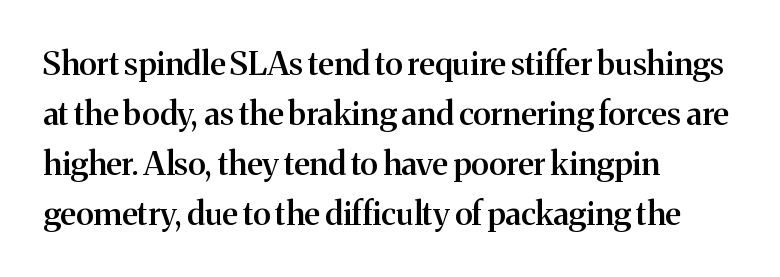
Short and long lines alike share a common starting point at left. Descenders hang freely into open space. These lines are rendered in a variable-pitch font. Typesetter's note: demi weight, one step under bold. The letters carry serifs — small finishing strokes at the ends of their stems.
